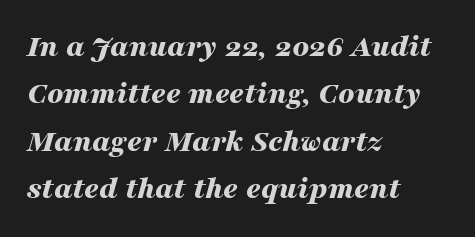
{"italic": "yes", "lean": "right", "slant_degrees": 16, "bold": "yes", "weight": "bold", "width": "wide", "stroke_contrast": "medium", "x_height": "medium", "monospaced": "no", "underline": "no", "align": "left", "line_spacing": "normal", "line_spacing_ratio": 1.48, "letter_spacing": "normal", "letter_spacing_em": 0.0, "glyph_px": 32}
